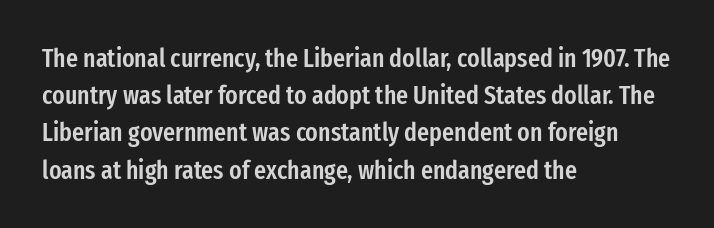
Q: Is the text bold? A: Semi-bold.
Q: Is the text italic (slanted)? A: No, it is upright.
Q: Is the text underlined? A: No.
Q: How is the paragraph aligned? A: Left-aligned.
Q: Is the spacing between letters normal or unusually wide? A: Normal.
Q: Is the spacing between lines tight, normal or loose? A: Normal.
